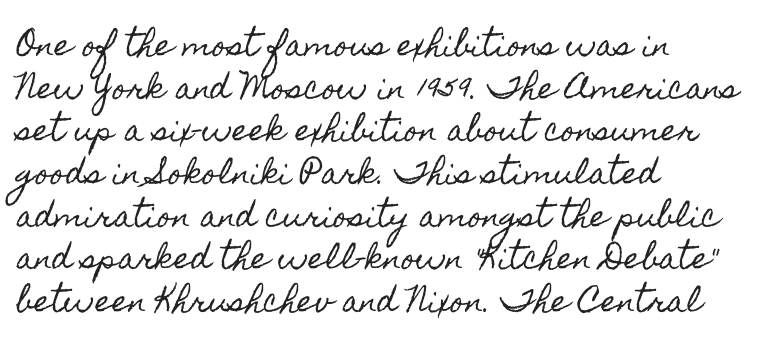
Q: Is the text italic (slanted)? A: Yes.
Q: Is the text underlined? A: No.
Q: How is the paragraph aligned? A: Left-aligned.
Q: Is the spacing between letters normal or unusually wide? A: Normal.
Q: Is the spacing between lines tight, normal or loose? A: Normal.
Q: Width (condensed, normal, or wide)? A: Condensed.
Q: x-height? A: Small.
Q: Monospaced? A: No.
